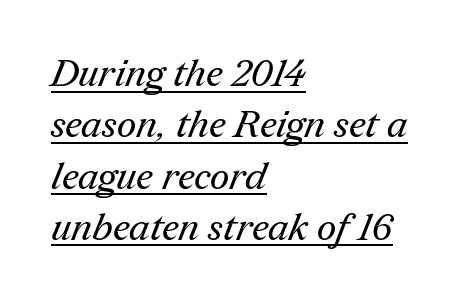
Q: Is the text bold? A: No.
Q: Is the typeface a serif or a sans-serif typeface? A: Serif.
Q: Is the text underlined? A: Yes.
Q: How is the paragraph aligned? A: Left-aligned.
Q: Is the spacing between letters normal or unusually wide? A: Normal.
Q: Is the spacing between lines tight, normal or loose? A: Normal.
Q: Width (condensed, normal, or wide)? A: Normal.
Q: Stroke contrast? A: Medium.
Q: x-height? A: Medium.
Q: Monospaced? A: No.
